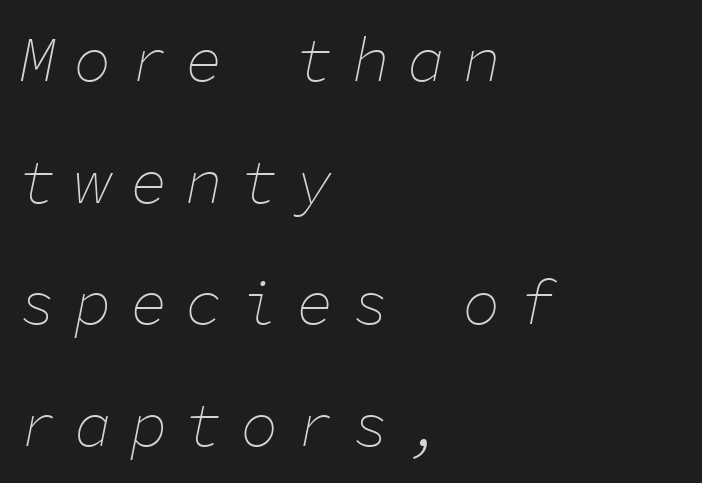
{"italic": "yes", "lean": "right", "slant_degrees": 11, "bold": "no", "weight": "thin", "width": "normal", "stroke_contrast": "low", "x_height": "medium", "monospaced": "yes", "underline": "no", "align": "left", "line_spacing": "loose", "line_spacing_ratio": 1.93, "letter_spacing": "wide", "letter_spacing_em": 0.28, "glyph_px": 63}
